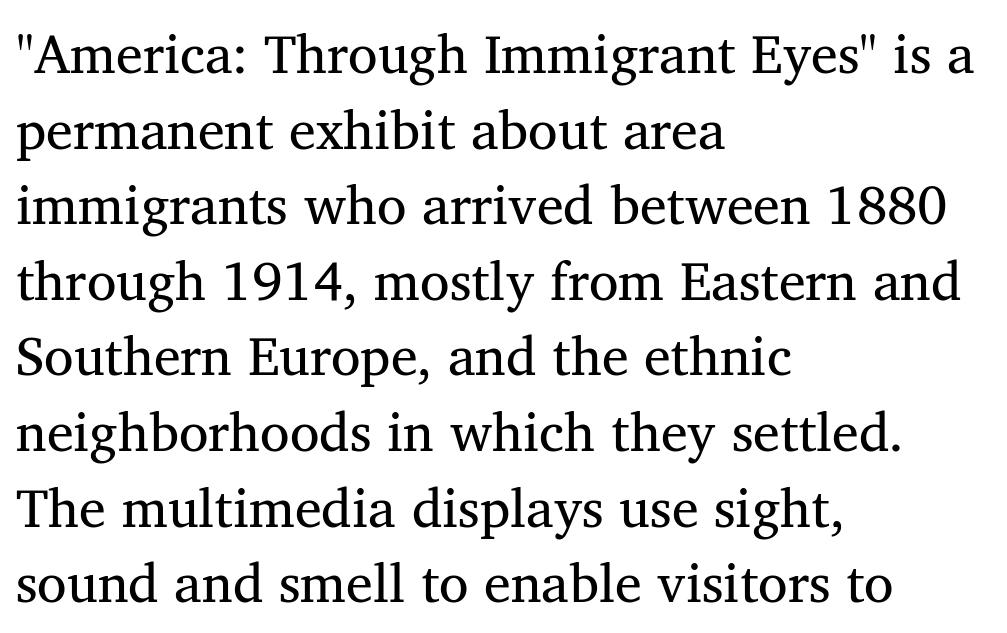
{"serif": "yes", "italic": "no", "bold": "no", "weight": "regular", "width": "normal", "stroke_contrast": "medium", "x_height": "medium", "monospaced": "no", "underline": "no", "align": "left", "line_spacing": "normal", "line_spacing_ratio": 1.4, "letter_spacing": "normal", "letter_spacing_em": 0.0, "glyph_px": 54}
